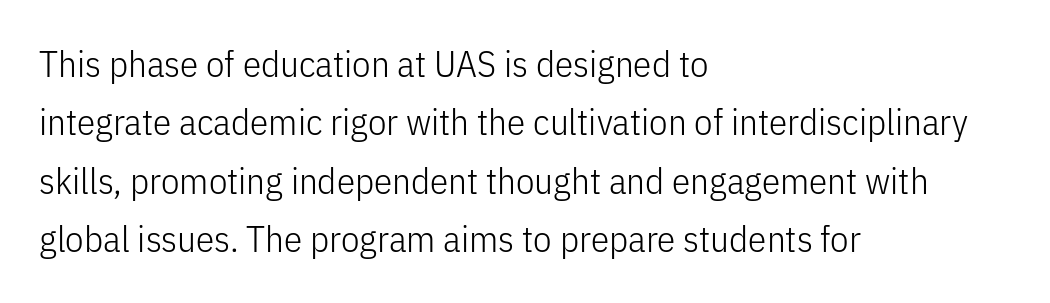
Q: Is the text bold? A: No.
Q: Is the text italic (slanted)? A: No, it is upright.
Q: Is the typeface a serif or a sans-serif typeface? A: Sans-serif.
Q: Is the text underlined? A: No.
Q: How is the paragraph aligned? A: Left-aligned.
Q: Is the spacing between letters normal or unusually wide? A: Normal.
Q: Is the spacing between lines tight, normal or loose? A: Normal.
Q: Width (condensed, normal, or wide)? A: Condensed.
Q: Stroke contrast? A: Low.
Q: x-height? A: Medium.
Q: Monospaced? A: No.
